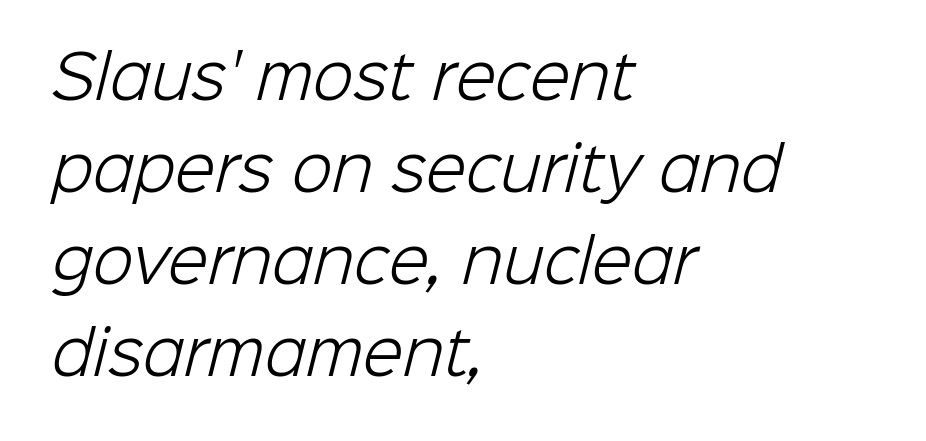
Q: Is the text bold? A: No.
Q: Is the typeface a serif or a sans-serif typeface? A: Sans-serif.
Q: Is the text underlined? A: No.
Q: How is the paragraph aligned? A: Left-aligned.
Q: Is the spacing between letters normal or unusually wide? A: Normal.
Q: Is the spacing between lines tight, normal or loose? A: Normal.
Q: Width (condensed, normal, or wide)? A: Normal.
Q: Stroke contrast? A: Low.
Q: x-height? A: Medium.
Q: Monospaced? A: No.
